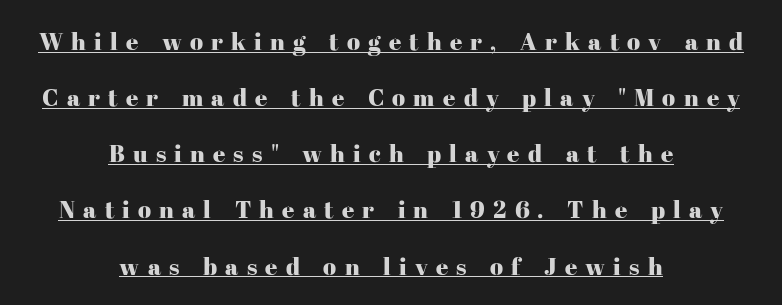
{"italic": "no", "underline": "yes", "align": "center", "line_spacing": "loose", "line_spacing_ratio": 2.34, "letter_spacing": "wide", "letter_spacing_em": 0.34, "glyph_px": 24}
